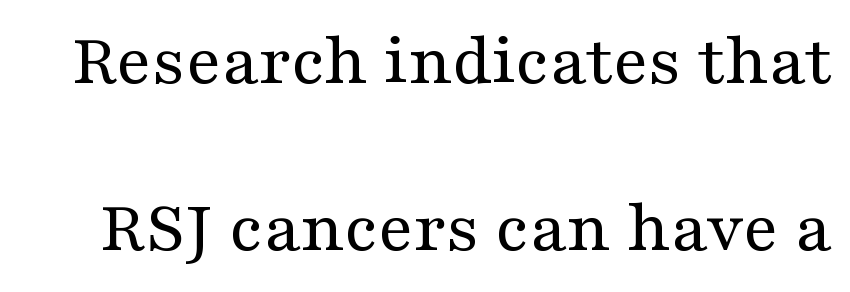
{"serif": "yes", "italic": "no", "bold": "no", "weight": "regular", "width": "wide", "stroke_contrast": "medium", "x_height": "medium", "monospaced": "no", "underline": "no", "line_spacing": "loose", "line_spacing_ratio": 2.26, "letter_spacing": "normal", "letter_spacing_em": 0.0, "glyph_px": 74}
